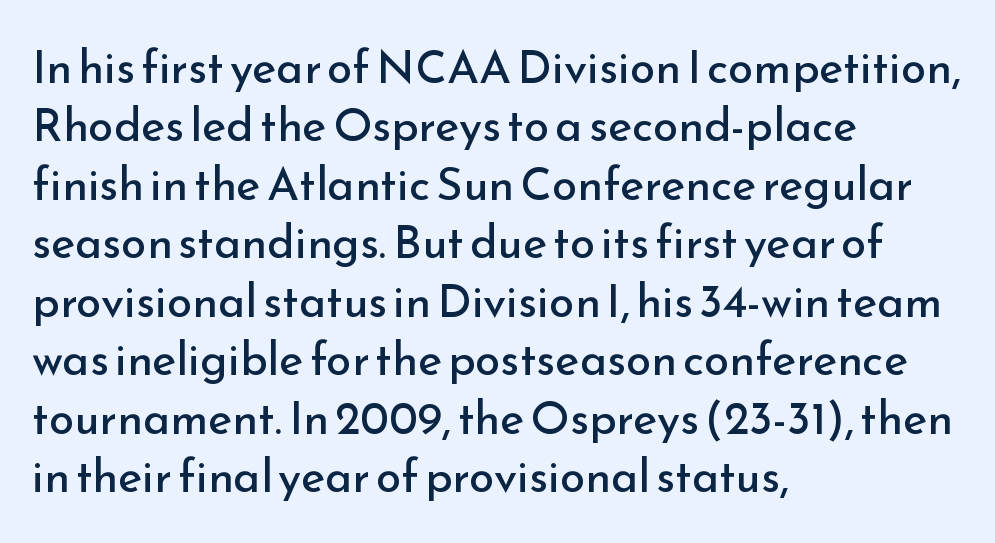
The image shows 46 px regular-weight sans-serif type, upright; set left-aligned, normal line spacing (1.27x), normal letter spacing, not underlined; low stroke contrast and a small x-height.
